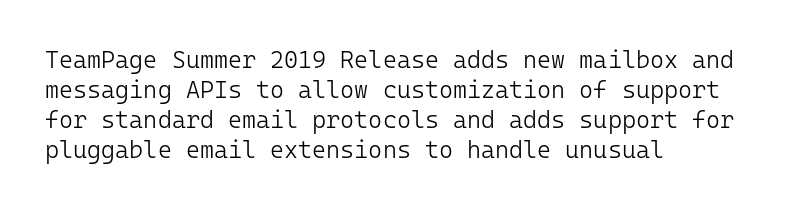
Q: Is the text bold? A: No.
Q: Is the text italic (slanted)? A: No, it is upright.
Q: Is the text underlined? A: No.
Q: How is the paragraph aligned? A: Left-aligned.
Q: Is the spacing between letters normal or unusually wide? A: Normal.
Q: Is the spacing between lines tight, normal or loose? A: Normal.
